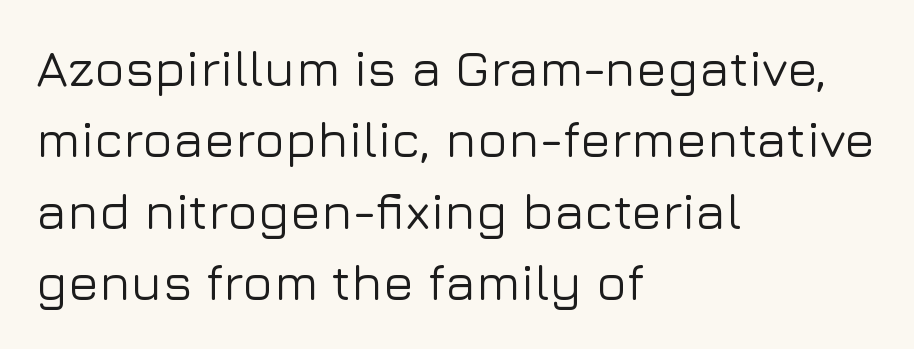
Note the varied advance widths — an 'i' is clearly narrower than an 'm'. Words float on clear page, feet unadorned. Nothing unusual about the tracking: characters are spaced as the font intends. Upright lettering throughout. One glance says typical: line gaps are just what's usual. Typeset ragged right — the left edge is the straight one.
